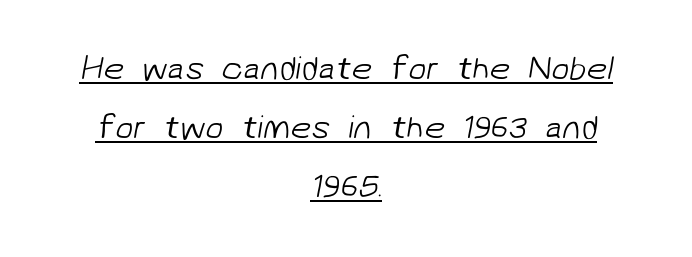
The designer went with a sans here, leaving each stem footless. The rendering positions every line midway between the sides. Stems here are at most as thick as an everyday book face. Each line of the rendering has a horizontal stroke beneath the glyphs. These lines keep a tight, regular rhythm from letter to letter. Varying glyph widths throughout — classic text-font behaviour.
